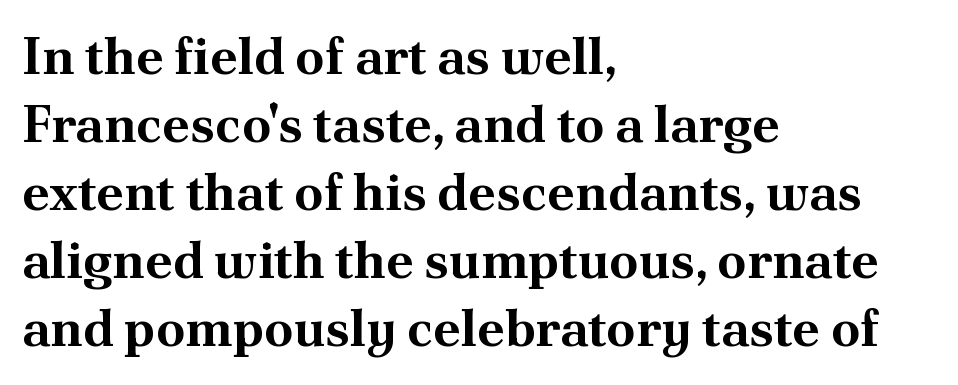
The image shows 52 px bold serif type, upright; set left-aligned, normal line spacing (1.31x), normal letter spacing, not underlined; medium stroke contrast and a small x-height.
